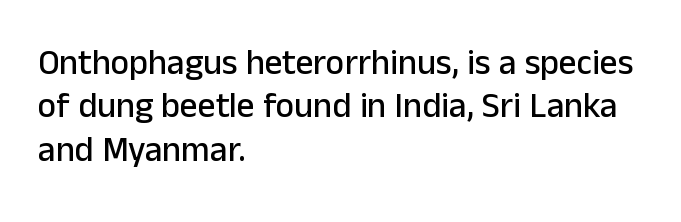
The image shows 35 px sans-serif type, upright; set left-aligned, line spacing 1.24x, normal letter spacing, not underlined; low stroke contrast and a medium x-height.
